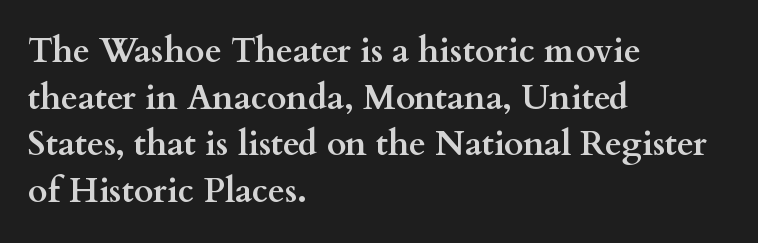
Q: Is the text bold? A: Yes.
Q: Is the text italic (slanted)? A: No, it is upright.
Q: Is the typeface a serif or a sans-serif typeface? A: Serif.
Q: Is the text underlined? A: No.
Q: How is the paragraph aligned? A: Left-aligned.
Q: Is the spacing between letters normal or unusually wide? A: Normal.
Q: Is the spacing between lines tight, normal or loose? A: Normal.
Q: Width (condensed, normal, or wide)? A: Wide.
Q: Stroke contrast? A: Medium.
Q: x-height? A: Small.
Q: Monospaced? A: No.
